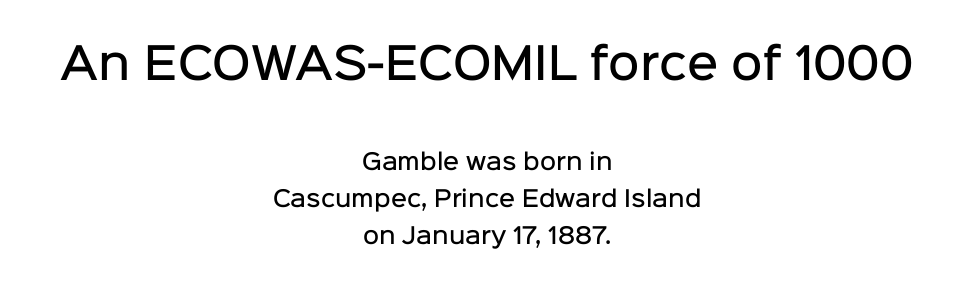
Q: Is the text bold? A: Semi-bold.
Q: Is the text italic (slanted)? A: No, it is upright.
Q: Is the typeface a serif or a sans-serif typeface? A: Sans-serif.
Q: Is the text underlined? A: No.
Q: How is the paragraph aligned? A: Centered.
Q: Is the spacing between letters normal or unusually wide? A: Normal.
Q: Is the spacing between lines tight, normal or loose? A: Normal.
Q: Which block of text is set in a larger size, the first (top) or the second (bottom)? A: The first (top) one.
Q: Width (condensed, normal, or wide)? A: Normal.
Q: Stroke contrast? A: Low.
Q: x-height? A: Medium.
Q: Monospaced? A: No.
